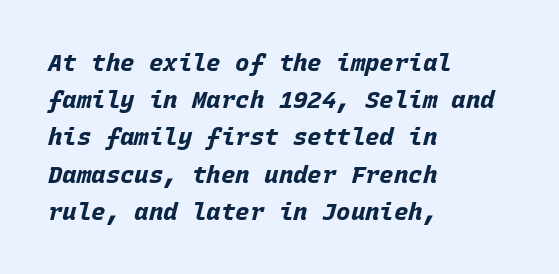
The image shows 24 px bold type, italic (leaning right); set left-aligned, normal line spacing (1.55x), normal letter spacing, not underlined.
